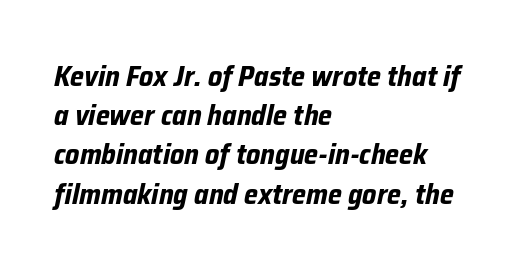
Q: Is the text bold? A: Yes.
Q: Is the text italic (slanted)? A: Yes, it leans right by about 12 degrees.
Q: Is the text underlined? A: No.
Q: How is the paragraph aligned? A: Left-aligned.
Q: Is the spacing between letters normal or unusually wide? A: Normal.
Q: Is the spacing between lines tight, normal or loose? A: Normal.
Q: Width (condensed, normal, or wide)? A: Normal.
Q: Stroke contrast? A: Low.
Q: x-height? A: Medium.
Q: Monospaced? A: No.
